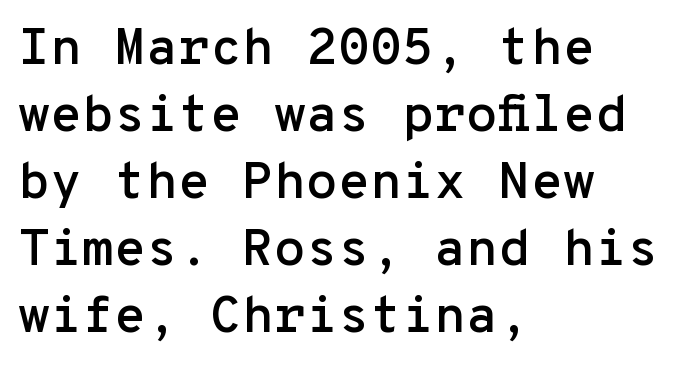
The image shows 52 px sans-serif type, upright, monospaced; set left-aligned, normal line spacing (1.29x), normal letter spacing, not underlined; low stroke contrast and a medium x-height.
